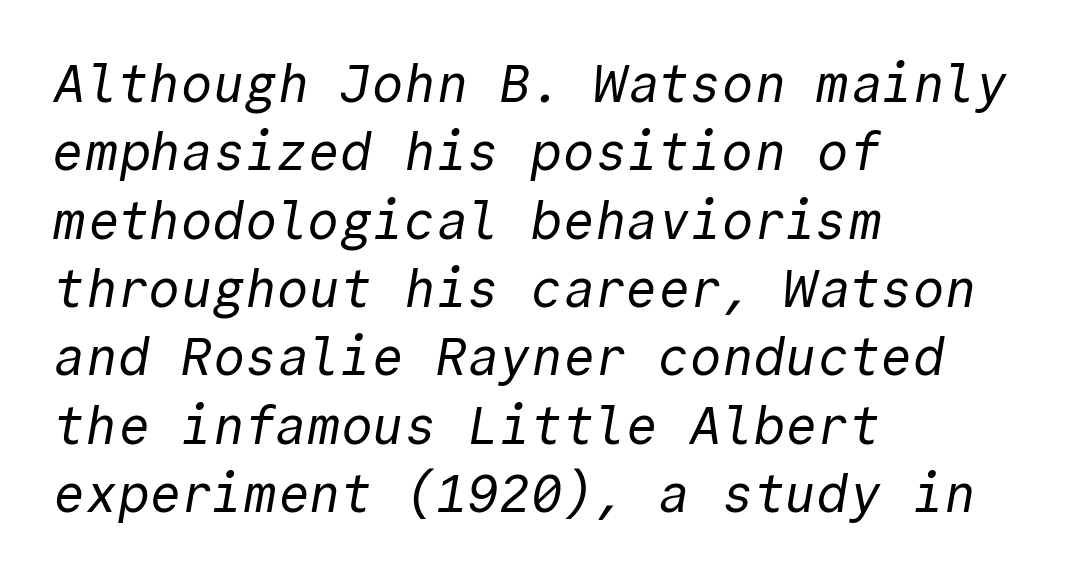
Q: Is the text bold? A: No.
Q: Is the typeface a serif or a sans-serif typeface? A: Sans-serif.
Q: Is the text underlined? A: No.
Q: How is the paragraph aligned? A: Left-aligned.
Q: Is the spacing between letters normal or unusually wide? A: Normal.
Q: Is the spacing between lines tight, normal or loose? A: Normal.
Q: Width (condensed, normal, or wide)? A: Normal.
Q: x-height? A: Medium.
Q: Monospaced? A: Yes.
